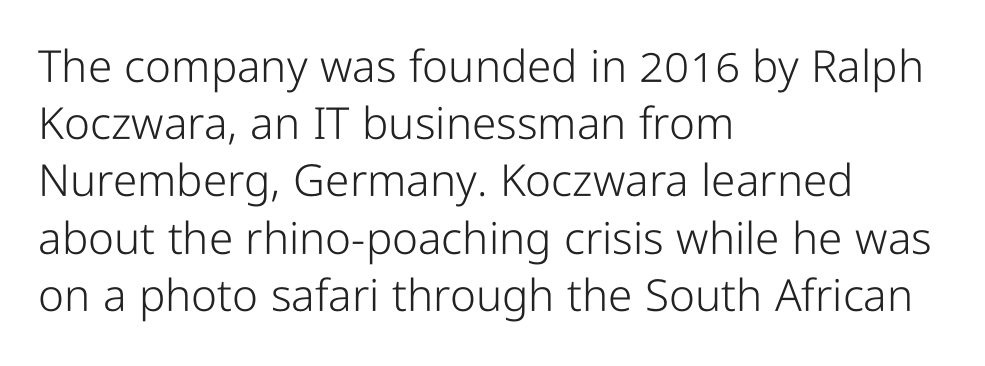
Q: Is the text bold? A: No.
Q: Is the text italic (slanted)? A: No, it is upright.
Q: Is the typeface a serif or a sans-serif typeface? A: Sans-serif.
Q: Is the text underlined? A: No.
Q: How is the paragraph aligned? A: Left-aligned.
Q: Is the spacing between letters normal or unusually wide? A: Normal.
Q: Is the spacing between lines tight, normal or loose? A: Normal.
Q: Width (condensed, normal, or wide)? A: Condensed.
Q: Stroke contrast? A: Low.
Q: x-height? A: Medium.
Q: Monospaced? A: No.
